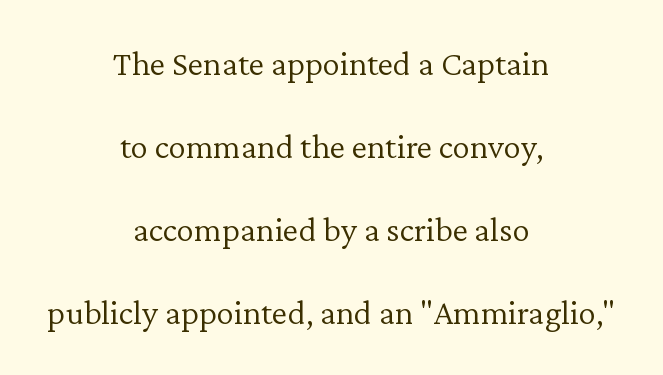
{"serif": "yes", "italic": "no", "bold": "no", "weight": "light", "width": "normal", "stroke_contrast": "low", "x_height": "medium", "monospaced": "no", "underline": "no", "align": "center", "line_spacing": "loose", "line_spacing_ratio": 2.37, "letter_spacing": "normal", "letter_spacing_em": 0.0, "glyph_px": 35}
